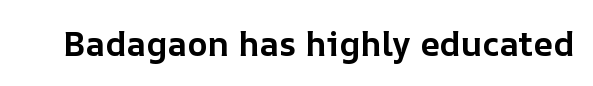
Pretty heavy lettering here — definitely bold. The rendering keeps characters at their native spacing. Spacing verdict: proportional, widths tailored to each character. Rendered with straight, roman letterforms.
